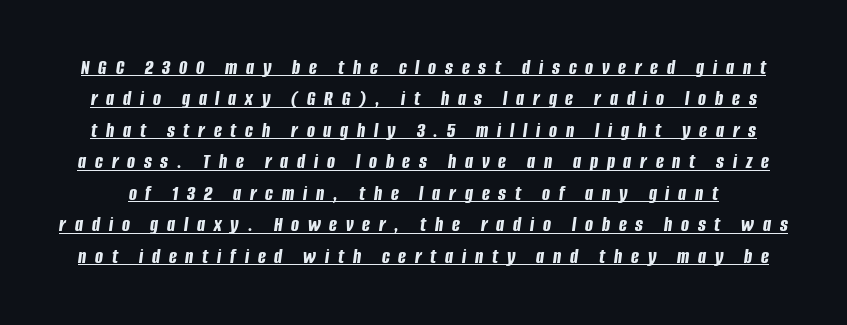
The image shows 21 px bold type, italic (leaning right); set normal line spacing (1.5x), unusually wide letter spacing (+0.42 em), underlined.
